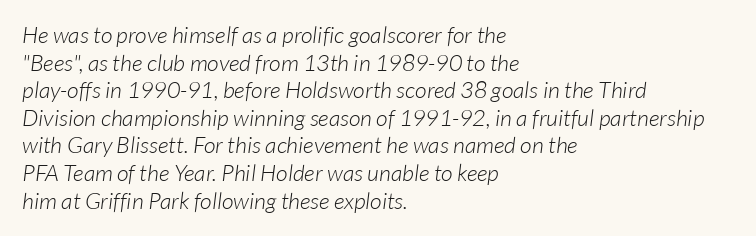
{"bold": "no", "underline": "no", "align": "left", "line_spacing_ratio": 1.2, "letter_spacing": "normal", "letter_spacing_em": 0.0, "glyph_px": 23}
